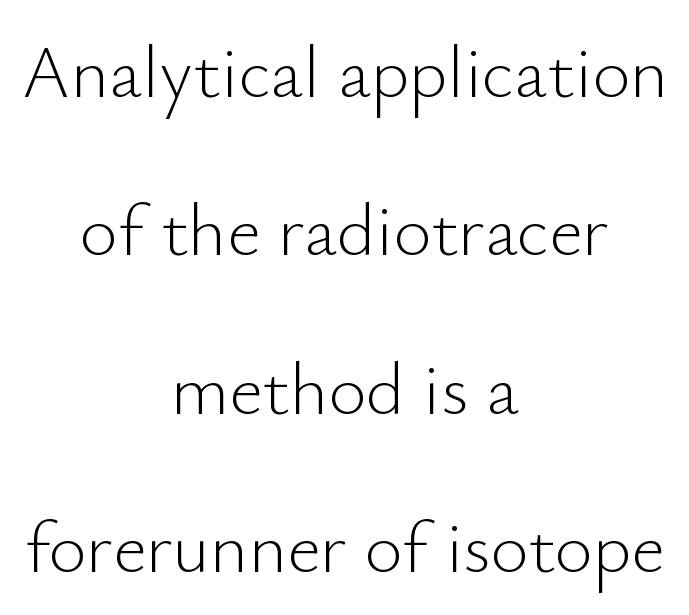
Ascenders rise straight up at ninety degrees. The zone under the glyphs is completely vacant. Each word holds together tightly as a unit, with standard inter-letter gaps. Unbolded letterforms with no extra heft.
